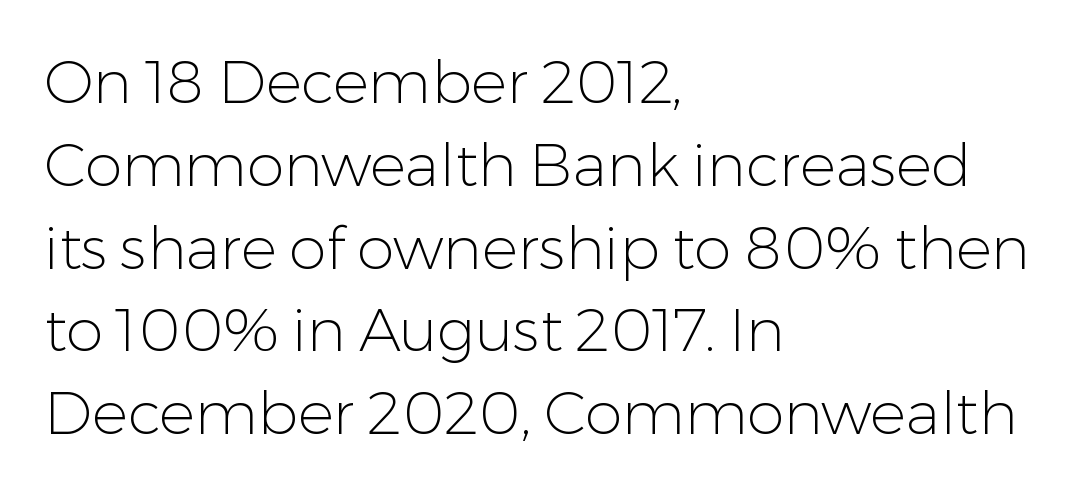
In terms of leading, this rendering sits right in the middle. Does the type have serifs? No, each stem ends abruptly. Teacher's note: observe the even left margin — that is flush-left alignment. This is roman type, the default non-slanted kind. No extra ink here — the face is not bold.
